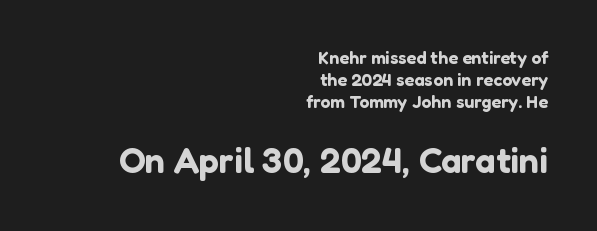
Q: Is the text italic (slanted)? A: No, it is upright.
Q: Is the typeface a serif or a sans-serif typeface? A: Sans-serif.
Q: Is the text underlined? A: No.
Q: How is the paragraph aligned? A: Right-aligned.
Q: Is the spacing between letters normal or unusually wide? A: Normal.
Q: Which block of text is set in a larger size, the first (top) or the second (bottom)? A: The second (bottom) one.
Q: Width (condensed, normal, or wide)? A: Normal.
Q: Stroke contrast? A: Low.
Q: x-height? A: Medium.
Q: Monospaced? A: No.
